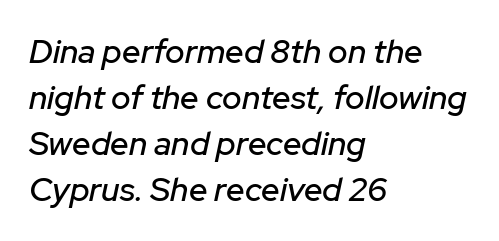
Is this a fixed-width face? No — the glyphs have proportional, varying widths. Horizontal bands of white between lines are of average thickness. In terms of posture, this sample is oblique. Does the copy run flush right? No — it runs flush left. Descenders hang freely into open space. Here the glyphs are tracked normally, forming tight word shapes.
